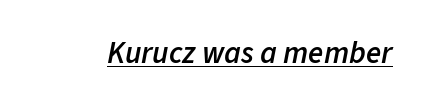
{"italic": "yes", "lean": "right", "slant_degrees": 11, "bold": "semi", "weight": "semibold", "width": "normal", "stroke_contrast": "low", "x_height": "medium", "monospaced": "no", "underline": "yes", "letter_spacing": "normal", "letter_spacing_em": 0.0, "glyph_px": 31}
